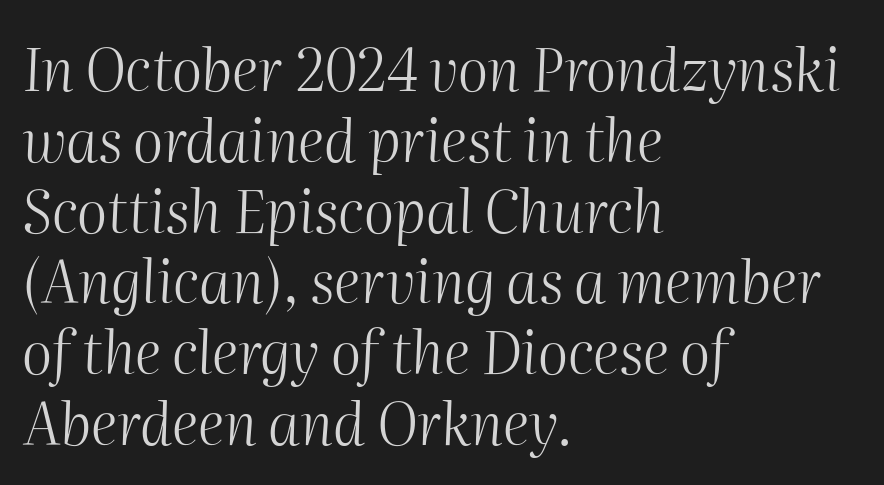
Q: Is the text bold? A: No.
Q: Is the text italic (slanted)? A: Yes, it leans right by about 2 degrees.
Q: Is the text underlined? A: No.
Q: How is the paragraph aligned? A: Left-aligned.
Q: Is the spacing between letters normal or unusually wide? A: Normal.
Q: Width (condensed, normal, or wide)? A: Normal.
Q: Stroke contrast? A: Medium.
Q: x-height? A: Medium.
Q: Monospaced? A: No.
